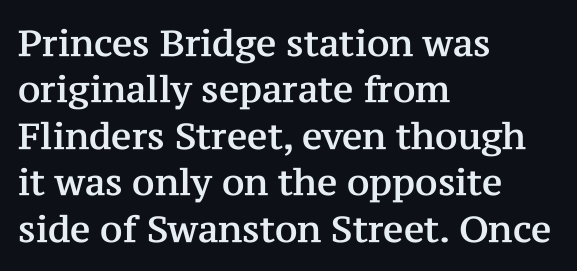
{"serif": "yes", "italic": "no", "width": "normal", "stroke_contrast": "medium", "x_height": "medium", "monospaced": "no", "underline": "no", "align": "left", "line_spacing": "normal", "line_spacing_ratio": 1.29, "letter_spacing": "normal", "letter_spacing_em": 0.0, "glyph_px": 36}
